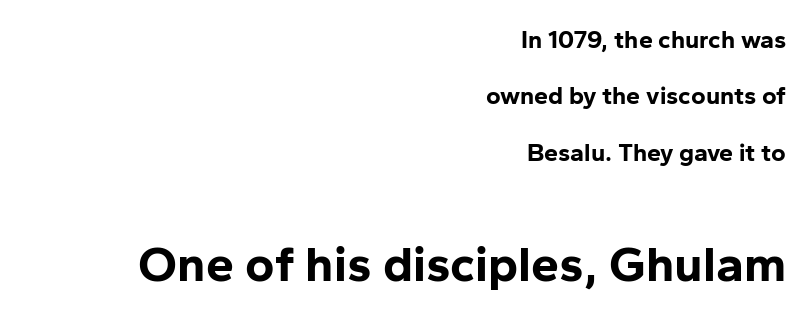
{"serif": "no", "italic": "no", "bold": "yes", "weight": "bold", "width": "normal", "stroke_contrast": "low", "x_height": "medium", "monospaced": "no", "underline": "no", "align": "right", "line_spacing": "loose", "line_spacing_ratio": 2.26, "letter_spacing": "normal", "letter_spacing_em": 0.0, "larger_block": "second", "size_ratio": 2.0, "glyph_px": 50}
